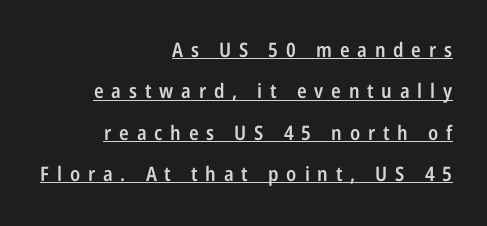
Typesetter's note: demi weight, one step under bold. Looks like someone drew a line under every word here. Casual observation: everything's shoved over to the right. Caption: expanded tracking, letters set apart.
